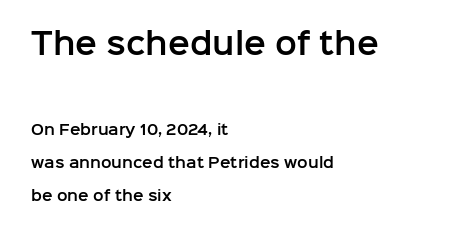
Q: Is the text italic (slanted)? A: No, it is upright.
Q: Is the typeface a serif or a sans-serif typeface? A: Sans-serif.
Q: Is the text underlined? A: No.
Q: How is the paragraph aligned? A: Left-aligned.
Q: Is the spacing between letters normal or unusually wide? A: Normal.
Q: Is the spacing between lines tight, normal or loose? A: Loose.
Q: Which block of text is set in a larger size, the first (top) or the second (bottom)? A: The first (top) one.
Q: Width (condensed, normal, or wide)? A: Normal.
Q: Stroke contrast? A: Low.
Q: x-height? A: Medium.
Q: Monospaced? A: No.
